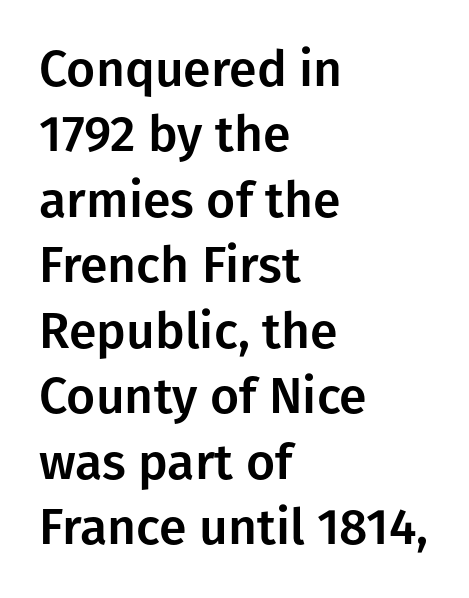
{"serif": "no", "italic": "no", "width": "normal", "stroke_contrast": "low", "x_height": "medium", "monospaced": "no", "underline": "no", "align": "left", "line_spacing": "normal", "line_spacing_ratio": 1.31, "letter_spacing": "normal", "letter_spacing_em": 0.0, "glyph_px": 50}
